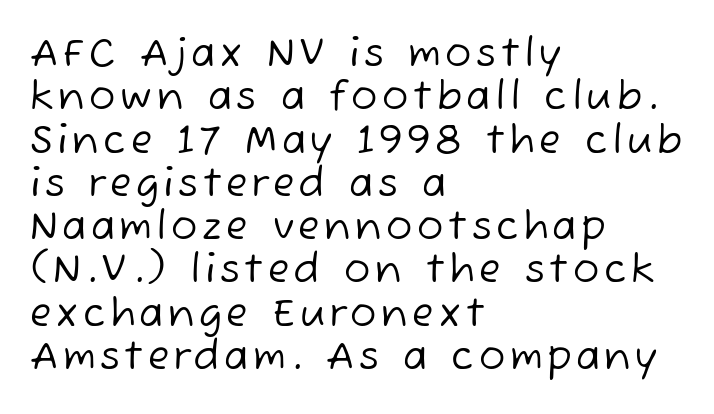
{"serif": "no", "bold": "no", "weight": "regular", "width": "normal", "stroke_contrast": "low", "x_height": "medium", "monospaced": "no", "underline": "no", "align": "left", "line_spacing": "tight", "line_spacing_ratio": 1.11, "glyph_px": 39}
